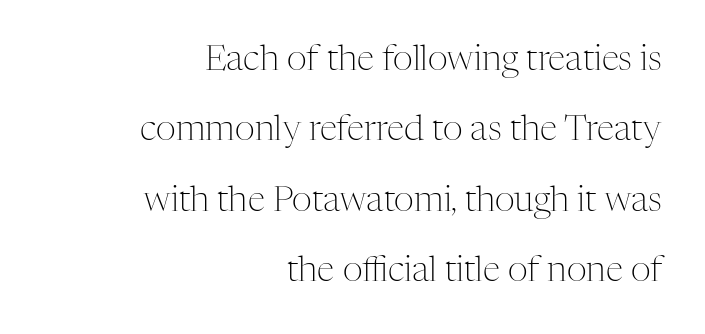
The image shows 35 px light serif type, upright; set right-aligned, loose line spacing (2.01x), normal letter spacing, not underlined; medium stroke contrast and a medium x-height.
